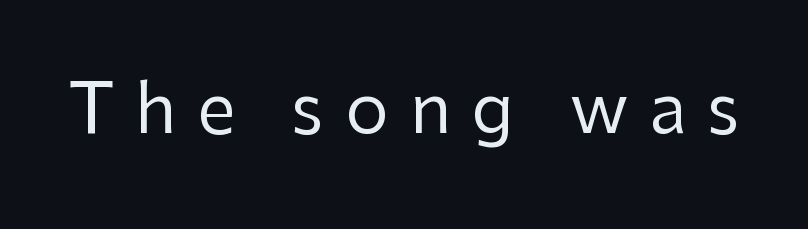
{"serif": "no", "italic": "no", "bold": "no", "weight": "regular", "width": "normal", "stroke_contrast": "low", "x_height": "medium", "monospaced": "no", "underline": "no", "letter_spacing": "wide", "letter_spacing_em": 0.3, "glyph_px": 69}
